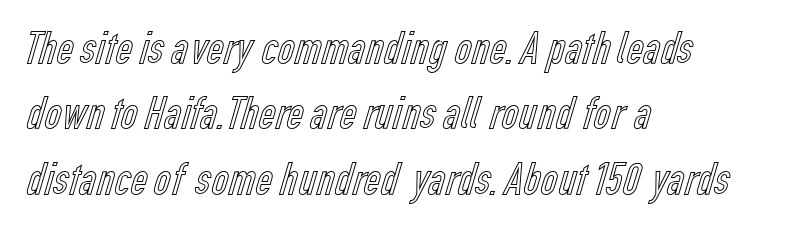
Q: Is the text italic (slanted)? A: Yes.
Q: Is the text underlined? A: No.
Q: How is the paragraph aligned? A: Left-aligned.
Q: Is the spacing between letters normal or unusually wide? A: Normal.
Q: Is the spacing between lines tight, normal or loose? A: Normal.
Q: Width (condensed, normal, or wide)? A: Condensed.
Q: x-height? A: Medium.
Q: Monospaced? A: No.
